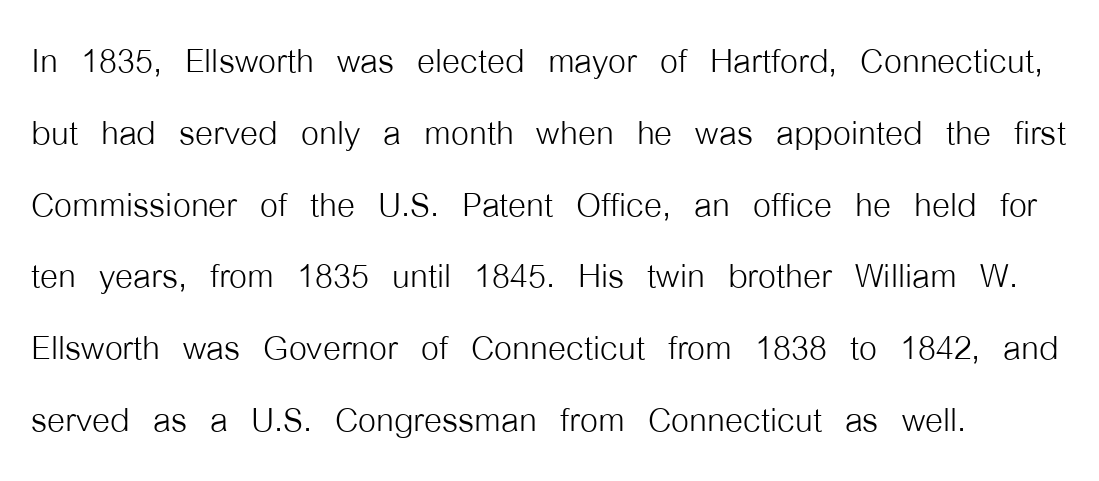
{"serif": "no", "italic": "no", "bold": "no", "weight": "light", "width": "condensed", "stroke_contrast": "low", "x_height": "medium", "monospaced": "no", "underline": "no", "line_spacing": "normal", "line_spacing_ratio": 1.56, "letter_spacing": "normal", "letter_spacing_em": 0.0, "glyph_px": 46}
